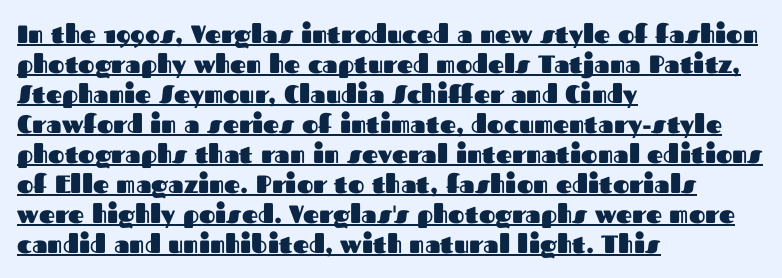
Q: Is the text bold? A: Yes.
Q: Is the text italic (slanted)? A: No, it is upright.
Q: Is the text underlined? A: Yes.
Q: How is the paragraph aligned? A: Left-aligned.
Q: Is the spacing between letters normal or unusually wide? A: Normal.
